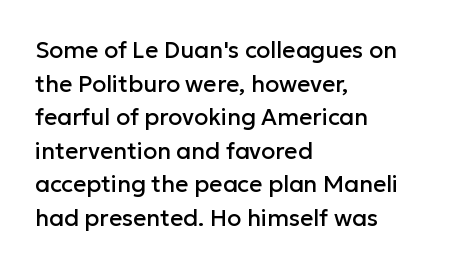
The image shows 23 px text type, upright; set left-aligned, normal line spacing (1.46x), normal letter spacing, not underlined.
